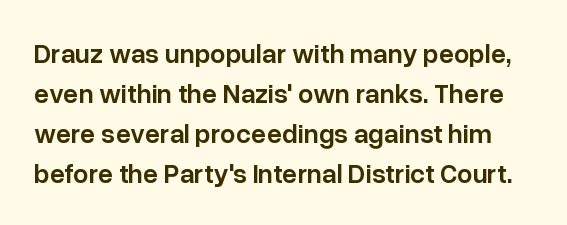
The designer left line spacing at the default. The font is running at a semibold setting, under full bold. Each word holds together tightly as a unit, with standard inter-letter gaps. Any mark beneath the type? The region is blank. When letters stand straight like this, we call the style roman or upright.
